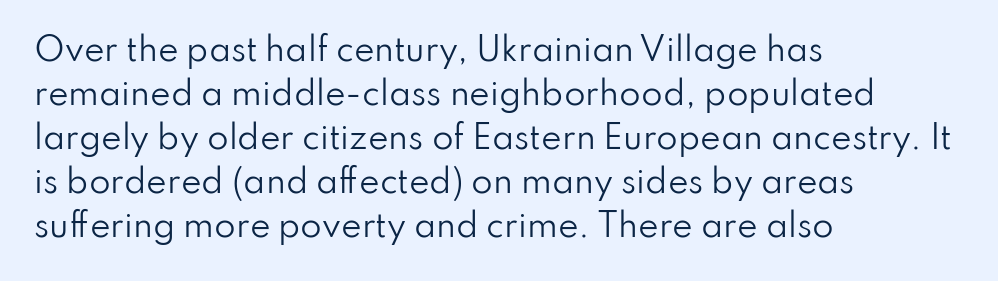
The image shows 31 px regular-weight sans-serif type, upright; set left-aligned, normal line spacing (1.42x), normal letter spacing, not underlined; low stroke contrast and a small x-height.
